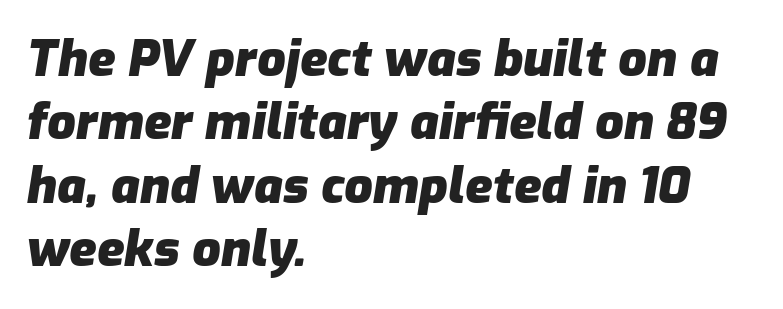
{"italic": "yes", "lean": "right", "slant_degrees": 9, "bold": "yes", "weight": "heavy", "width": "normal", "stroke_contrast": "low", "x_height": "medium", "monospaced": "no", "underline": "no", "align": "left", "line_spacing": "normal", "line_spacing_ratio": 1.27, "letter_spacing": "normal", "letter_spacing_em": 0.0, "glyph_px": 50}
